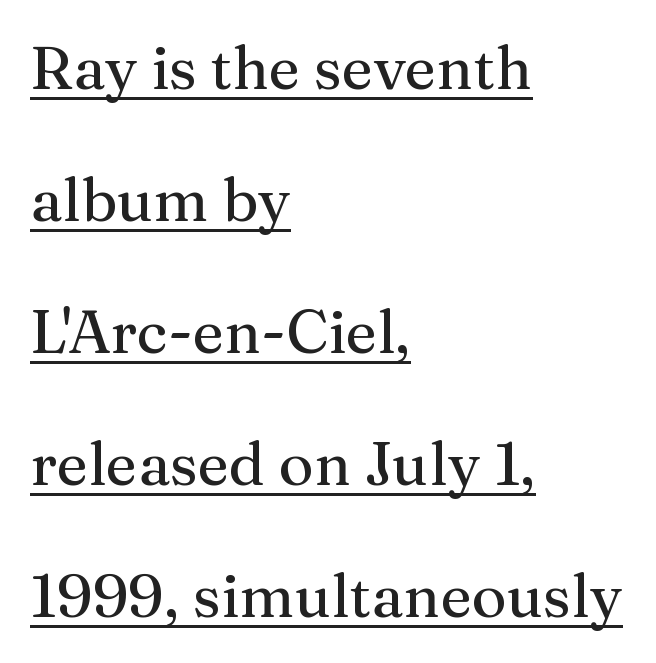
If you drew a ruler down the left edge, every line would touch it. Looks like someone drew a line under every word here. Look at the bottom of the vertical strokes: they flare into serifs here. Words appear dense and cohesive because spacing is normal. One glance says open: line gaps are wider than usual.
